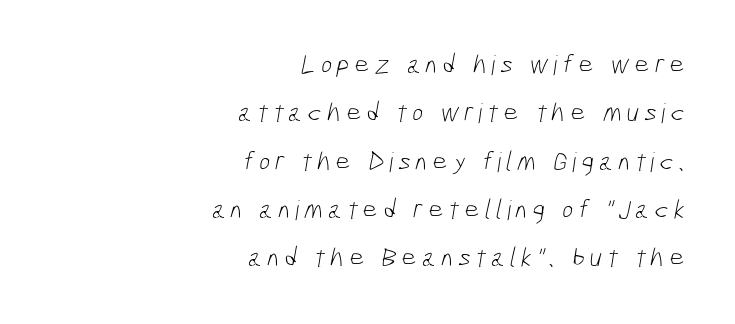
The strip under each line holds only bare page. Heaviness? Minimal to ordinary, like unemphasized prose. Compared with a flush-left layout, this one pins lines to the opposite, right side.
